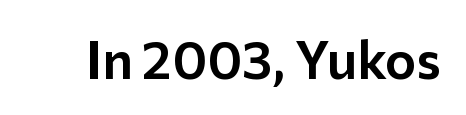
Q: Is the text italic (slanted)? A: No, it is upright.
Q: Is the typeface a serif or a sans-serif typeface? A: Sans-serif.
Q: Is the text underlined? A: No.
Q: Is the spacing between letters normal or unusually wide? A: Normal.
Q: Width (condensed, normal, or wide)? A: Normal.
Q: Stroke contrast? A: Low.
Q: x-height? A: Medium.
Q: Monospaced? A: No.
